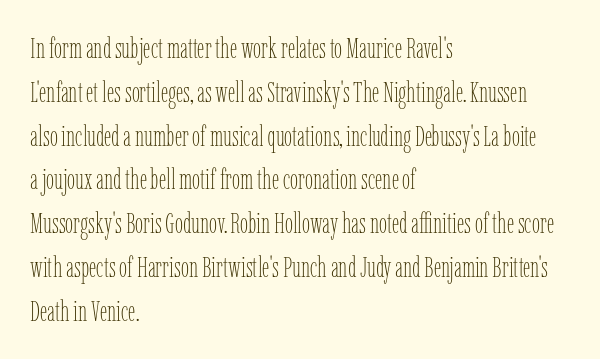
The image shows 29 px thin, condensed type, upright; set left-aligned, normal line spacing (1.51x), normal letter spacing, not underlined; low stroke contrast and a medium x-height.
